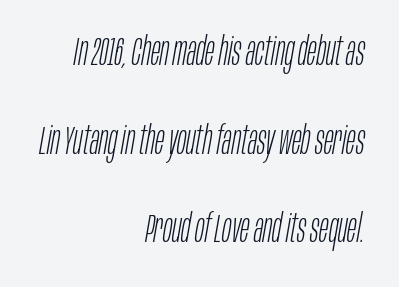
{"italic": "yes", "lean": "right", "slant_degrees": 10, "bold": "no", "weight": "light", "width": "condensed", "stroke_contrast": "low", "x_height": "large", "monospaced": "no", "underline": "no", "align": "right", "line_spacing": "loose", "line_spacing_ratio": 2.27, "letter_spacing": "normal", "letter_spacing_em": 0.0, "glyph_px": 39}
